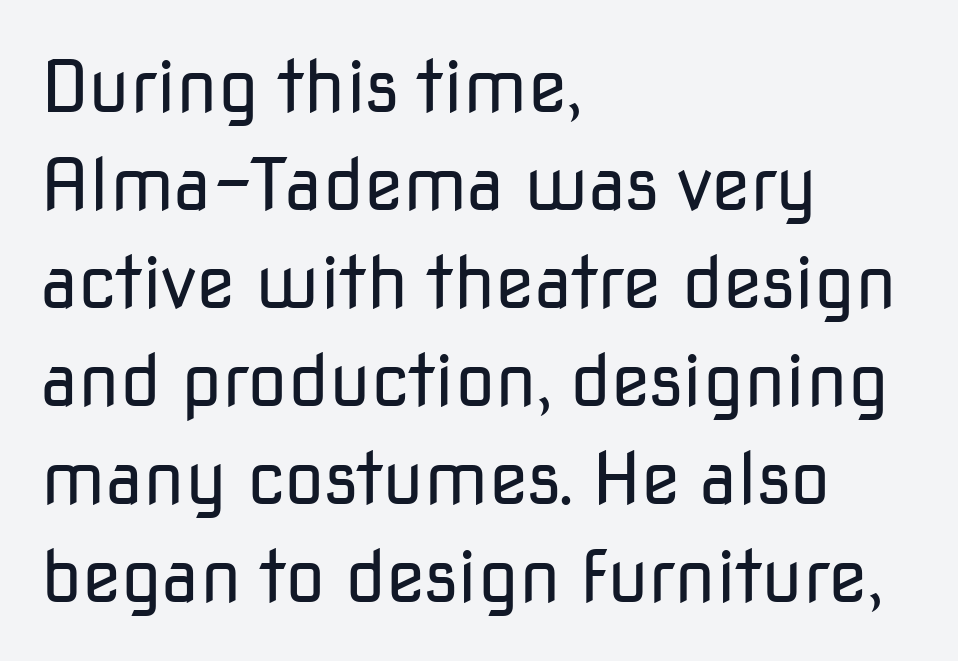
The image shows 72 px regular-weight sans-serif type, upright; set left-aligned, normal line spacing (1.36x), normal letter spacing, not underlined; low stroke contrast and a medium x-height.
